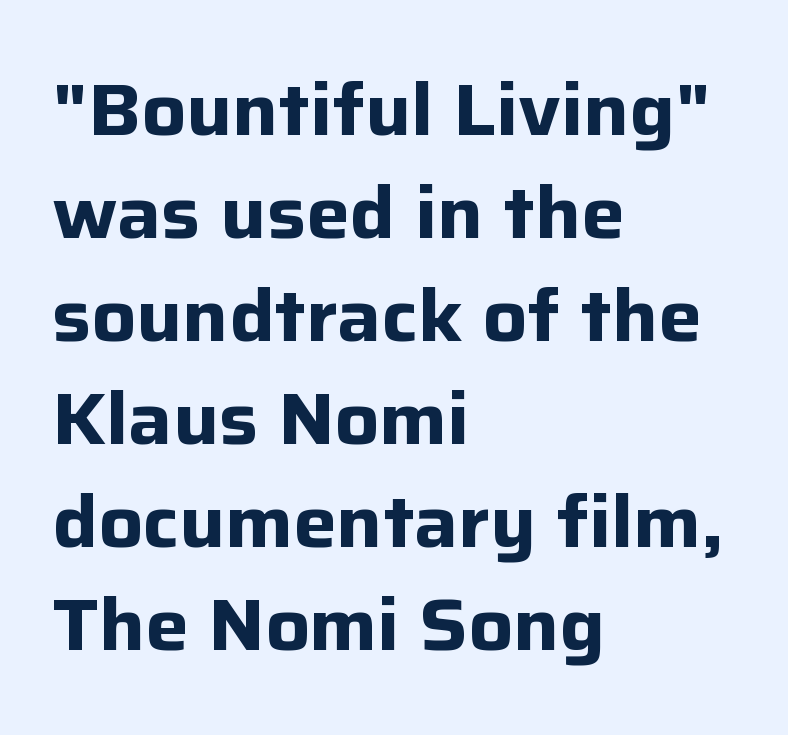
{"serif": "no", "italic": "no", "bold": "yes", "weight": "bold", "width": "normal", "stroke_contrast": "low", "x_height": "medium", "monospaced": "no", "underline": "no", "align": "left", "line_spacing": "normal", "line_spacing_ratio": 1.41, "letter_spacing": "normal", "letter_spacing_em": 0.0, "glyph_px": 73}
